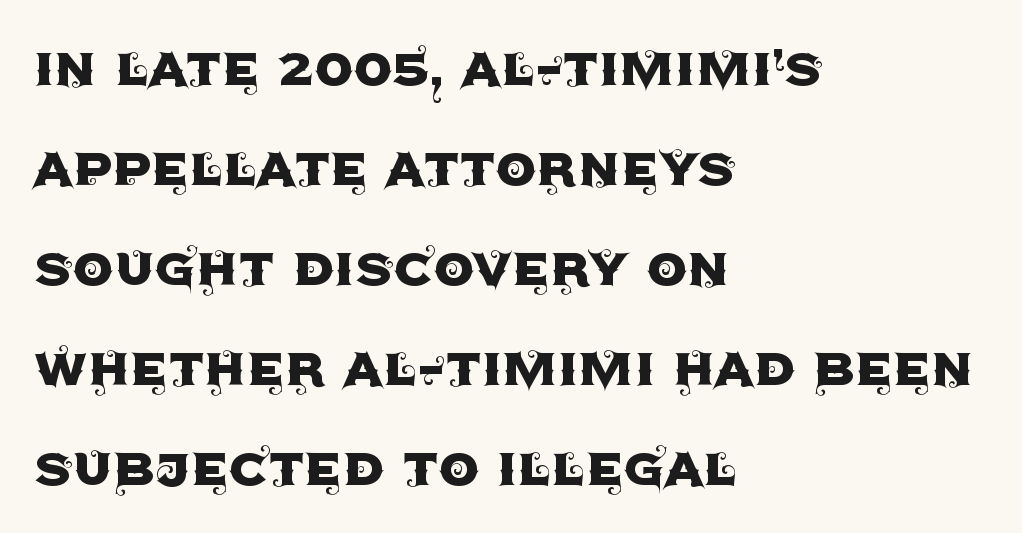
The passage shown stacks its lines at a standard gap. The lettering holds an erect, upright posture throughout. The characters display no serif detailing; their extremities are plain. The letters advance in unequal steps, a hallmark of proportional type.
